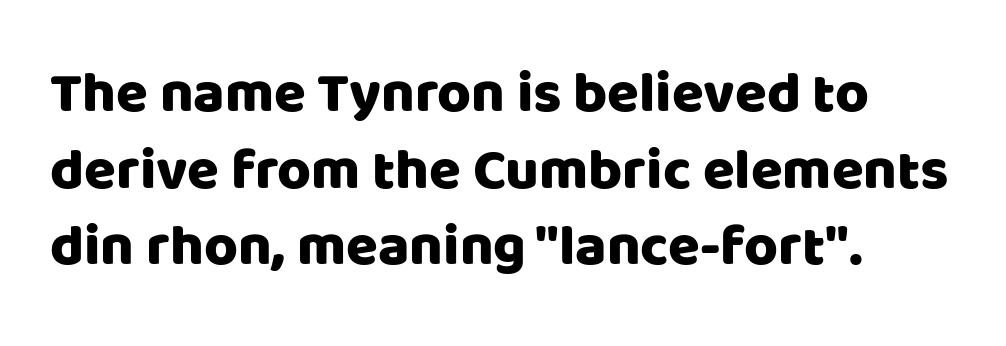
Is there any slant? The stems are plumb. Normally led — the rows are evenly, conventionally spaced. Are there feet on the stems? There aren't — it's a sans. You could call the tracking neutral — neither tight nor loose. This rendering uses left alignment, leaving the right contour irregular.
